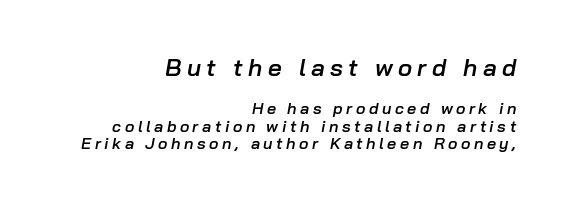
{"italic": "yes", "lean": "right", "slant_degrees": 10, "bold": "semi", "underline": "no", "align": "right", "line_spacing": "tight", "line_spacing_ratio": 1.11, "letter_spacing": "wide", "letter_spacing_em": 0.22, "larger_block": "first", "size_ratio": 1.5, "glyph_px": 24}
